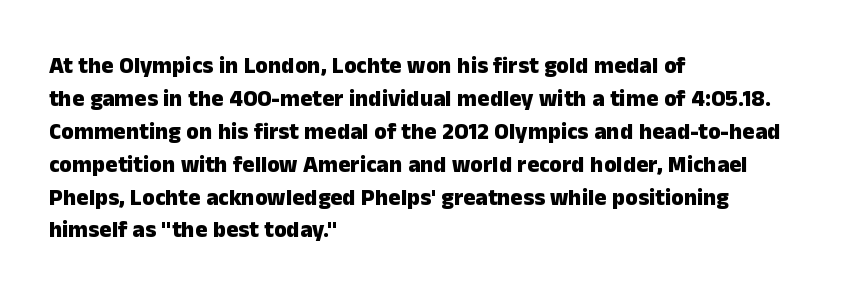
The image shows 23 px bold type, upright; set left-aligned, normal line spacing (1.43x), normal letter spacing, not underlined.
